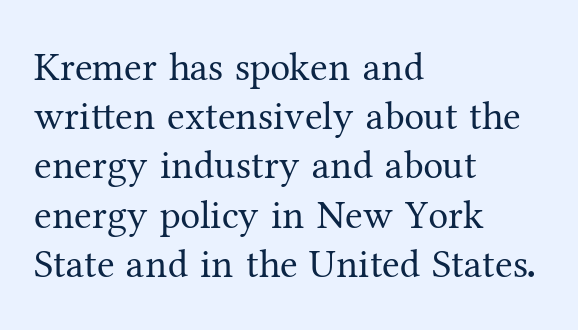
Q: Is the text bold? A: No.
Q: Is the text italic (slanted)? A: No, it is upright.
Q: Is the typeface a serif or a sans-serif typeface? A: Serif.
Q: Is the text underlined? A: No.
Q: How is the paragraph aligned? A: Left-aligned.
Q: Is the spacing between letters normal or unusually wide? A: Normal.
Q: Width (condensed, normal, or wide)? A: Normal.
Q: Stroke contrast? A: Medium.
Q: x-height? A: Medium.
Q: Monospaced? A: No.
